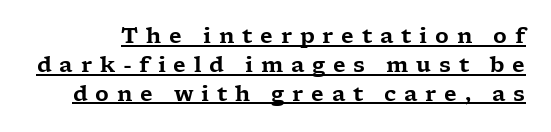
Q: Is the text italic (slanted)? A: No, it is upright.
Q: Is the text underlined? A: Yes.
Q: Is the spacing between letters normal or unusually wide? A: Unusually wide.
Q: Is the spacing between lines tight, normal or loose? A: Normal.
